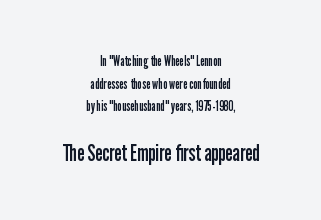
Q: Is the text bold? A: No.
Q: Is the text italic (slanted)? A: No, it is upright.
Q: Is the text underlined? A: No.
Q: How is the paragraph aligned? A: Centered.
Q: Is the spacing between letters normal or unusually wide? A: Normal.
Q: Is the spacing between lines tight, normal or loose? A: Normal.
Q: Which block of text is set in a larger size, the first (top) or the second (bottom)? A: The second (bottom) one.
